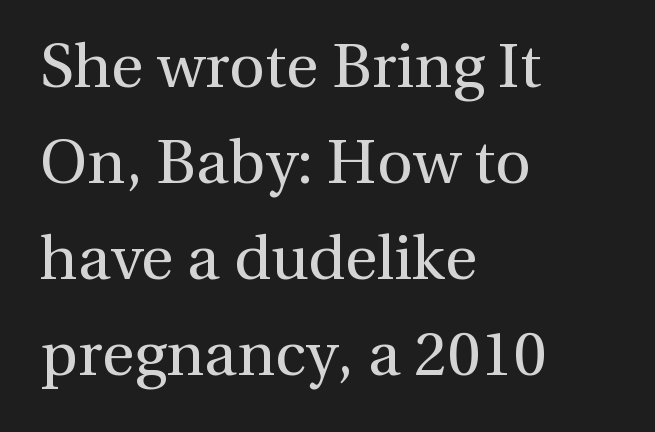
The image shows 62 px regular-weight serif type, upright; set left-aligned, normal line spacing (1.55x), normal letter spacing, not underlined; a medium x-height.
